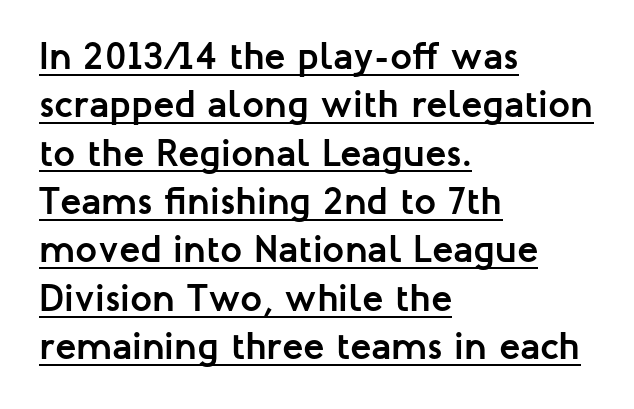
The image shows 39 px semibold sans-serif type, upright; set left-aligned, line spacing 1.24x, normal letter spacing, underlined; low stroke contrast and a medium x-height.
